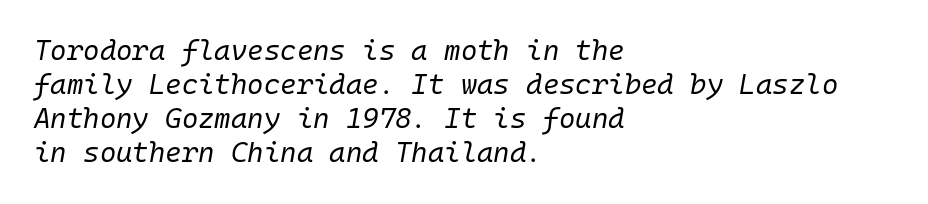
Q: Is the text bold? A: No.
Q: Is the text italic (slanted)? A: Yes, it leans right by about 10 degrees.
Q: Is the text underlined? A: No.
Q: How is the paragraph aligned? A: Left-aligned.
Q: Is the spacing between letters normal or unusually wide? A: Normal.
Q: Width (condensed, normal, or wide)? A: Normal.
Q: Stroke contrast? A: Low.
Q: x-height? A: Medium.
Q: Monospaced? A: Yes.
